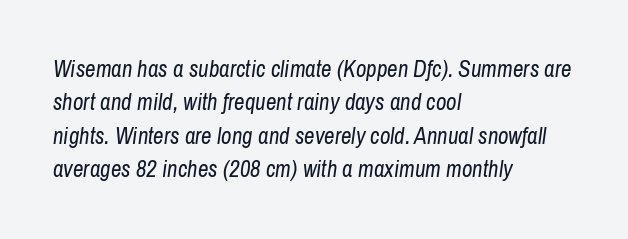
{"italic": "yes", "lean": "right", "slant_degrees": 8, "bold": "no", "underline": "no", "align": "left", "line_spacing": "normal", "line_spacing_ratio": 1.45, "letter_spacing": "normal", "letter_spacing_em": 0.0, "glyph_px": 23}
